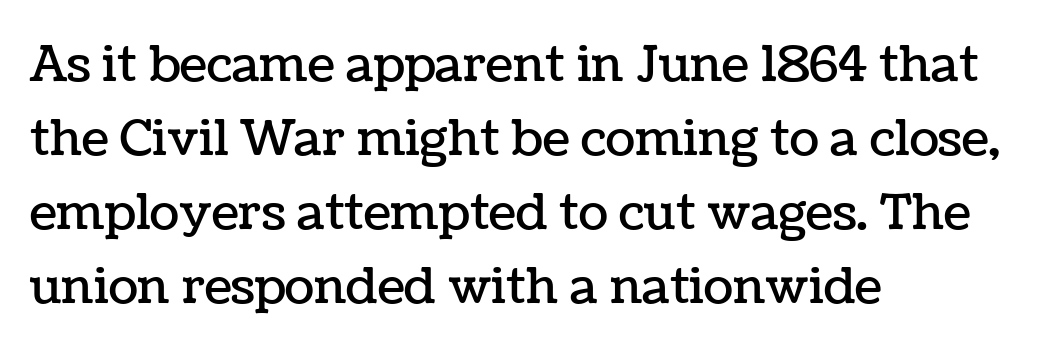
The image shows 49 px text type, upright; set left-aligned, normal line spacing (1.51x), normal letter spacing, not underlined; low stroke contrast and a medium x-height.
